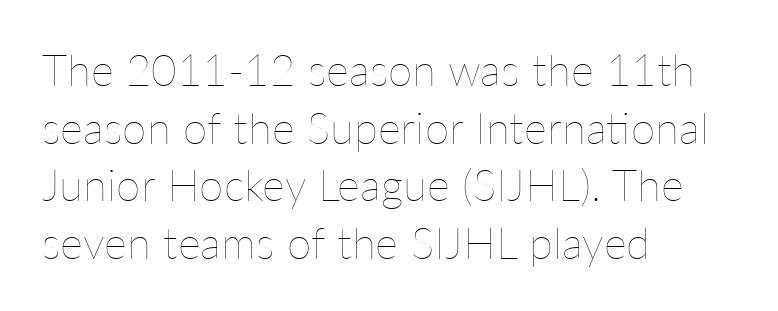
Does the lettering tilt? It doesn't — this is upright. The text block is weighted toward the left margin, trailing off unevenly rightward. Here the designer chose a conventional face with non-uniform glyph widths. Check the space under the baseline: it is left empty.
